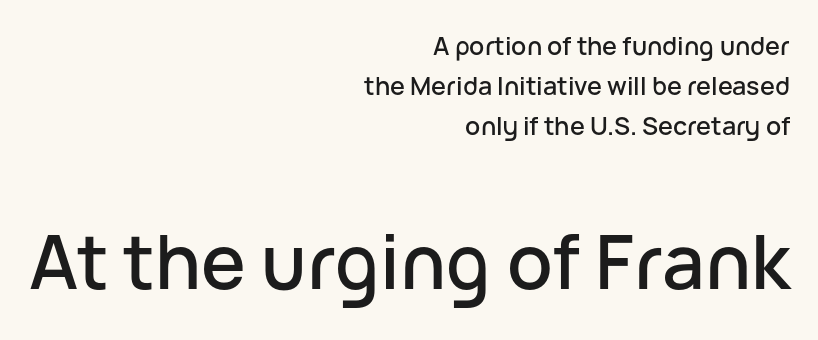
{"serif": "no", "italic": "no", "width": "normal", "stroke_contrast": "low", "x_height": "medium", "monospaced": "no", "underline": "no", "align": "right", "line_spacing": "normal", "line_spacing_ratio": 1.61, "letter_spacing": "normal", "letter_spacing_em": 0.0, "larger_block": "second", "size_ratio": 3.0, "glyph_px": 75}
